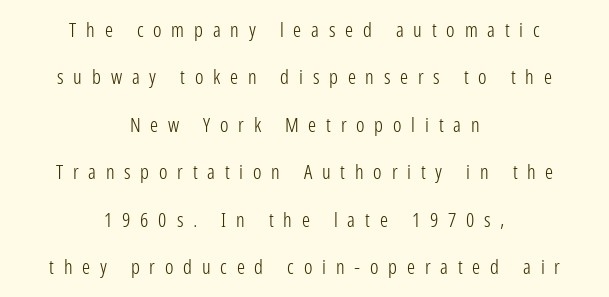
The weight would be labelled regular, book, light, or lighter still. Quick note: not italic, upright. Horizontal alignment here is central, giving a formal, balanced look. If you measured baseline to baseline, you'd find a long distance. Plain, unruled lines of type.
